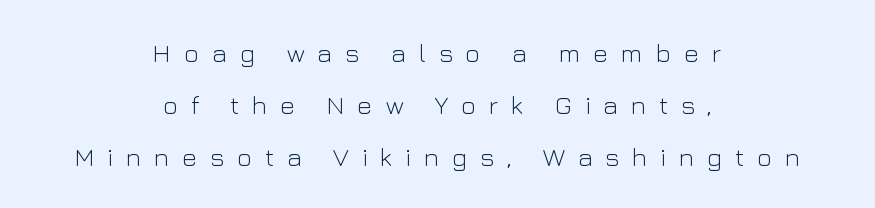
The image shows 26 px text type, upright; set centered, loose line spacing (2.0x), unusually wide letter spacing (+0.49 em), not underlined.
